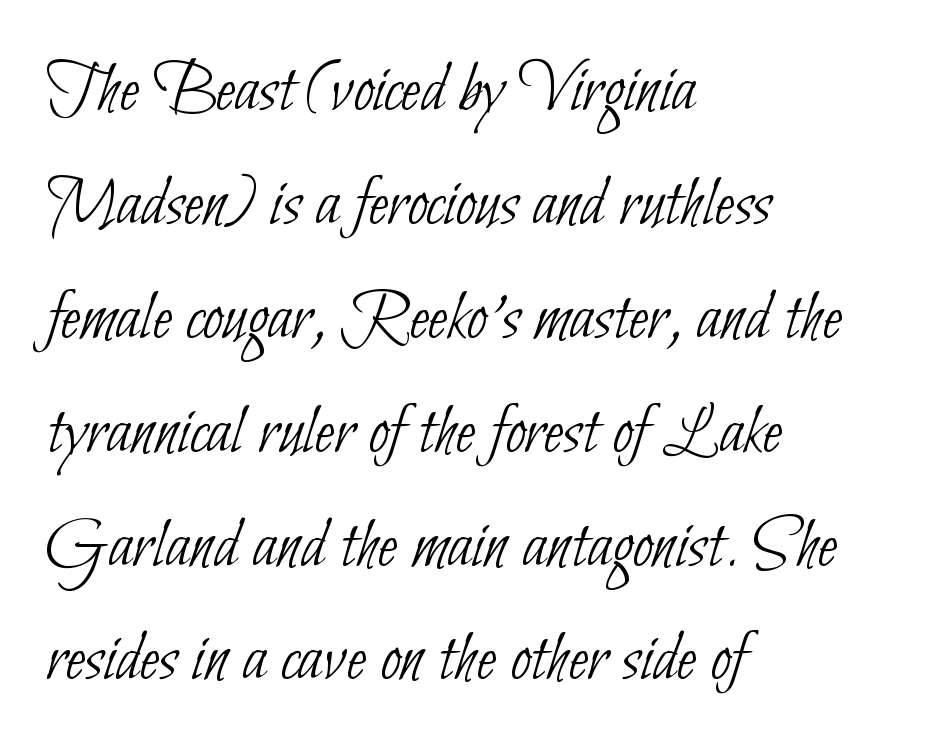
Q: Is the text bold? A: No.
Q: Is the typeface a serif or a sans-serif typeface? A: Sans-serif.
Q: Is the text underlined? A: No.
Q: How is the paragraph aligned? A: Left-aligned.
Q: Is the spacing between letters normal or unusually wide? A: Normal.
Q: Is the spacing between lines tight, normal or loose? A: Normal.
Q: Width (condensed, normal, or wide)? A: Condensed.
Q: Stroke contrast? A: Low.
Q: x-height? A: Small.
Q: Monospaced? A: No.
